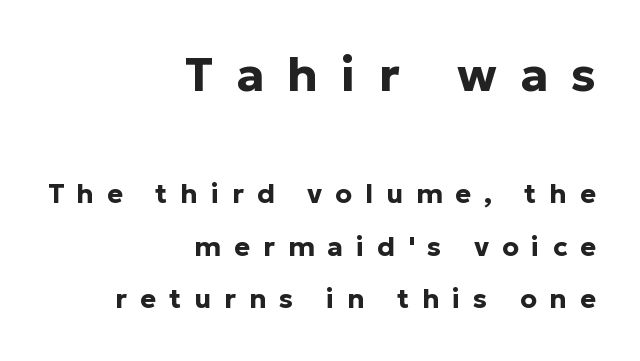
{"serif": "no", "italic": "no", "bold": "yes", "weight": "bold", "width": "normal", "stroke_contrast": "low", "x_height": "medium", "monospaced": "no", "underline": "no", "align": "right", "line_spacing": "loose", "line_spacing_ratio": 1.95, "letter_spacing": "wide", "letter_spacing_em": 0.48, "larger_block": "first", "size_ratio": 1.78, "glyph_px": 48}
